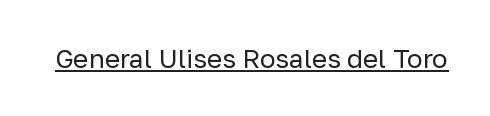
Q: Is the text bold? A: No.
Q: Is the text italic (slanted)? A: No, it is upright.
Q: Is the text underlined? A: Yes.
Q: Is the spacing between letters normal or unusually wide? A: Normal.
